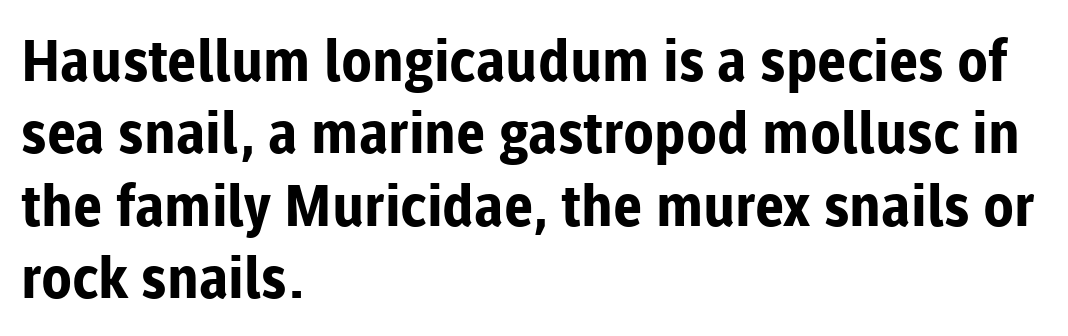
{"serif": "no", "italic": "no", "bold": "yes", "weight": "bold", "width": "normal", "stroke_contrast": "low", "x_height": "medium", "monospaced": "no", "underline": "no", "align": "left", "line_spacing": "normal", "line_spacing_ratio": 1.27, "letter_spacing": "normal", "letter_spacing_em": 0.0, "glyph_px": 57}
